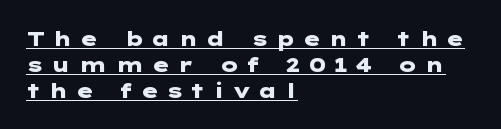
{"italic": "no", "bold": "yes", "underline": "yes", "align": "left", "line_spacing": "normal", "line_spacing_ratio": 1.3, "letter_spacing": "wide", "letter_spacing_em": 0.34, "glyph_px": 20}
